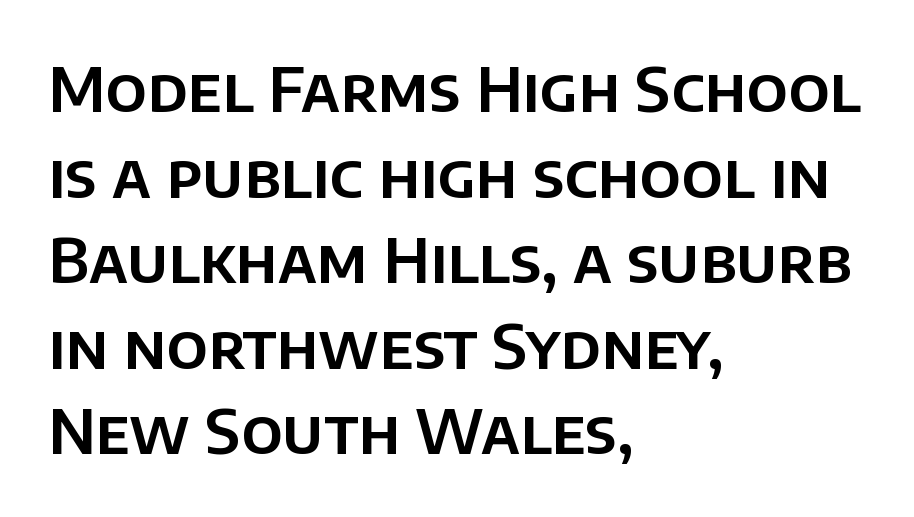
{"serif": "no", "italic": "no", "width": "normal", "stroke_contrast": "low", "x_height": "large", "monospaced": "no", "underline": "no", "align": "left", "line_spacing": "normal", "line_spacing_ratio": 1.38, "letter_spacing": "normal", "letter_spacing_em": 0.0, "glyph_px": 62}
